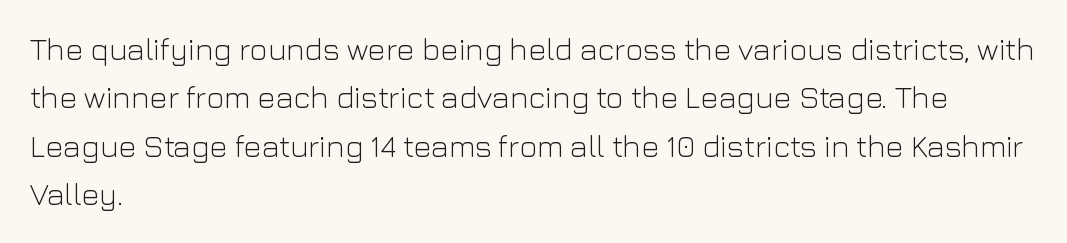
{"serif": "no", "italic": "no", "bold": "no", "weight": "light", "width": "normal", "stroke_contrast": "low", "x_height": "medium", "monospaced": "no", "underline": "no", "align": "left", "line_spacing": "normal", "line_spacing_ratio": 1.56, "letter_spacing": "normal", "letter_spacing_em": 0.0, "glyph_px": 31}
